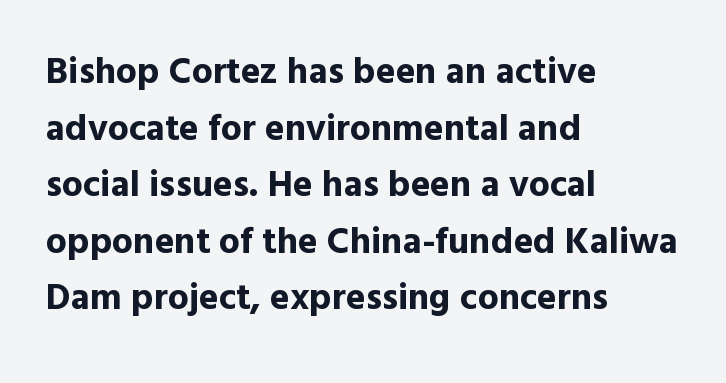
Q: Is the text bold? A: Yes.
Q: Is the text italic (slanted)? A: No, it is upright.
Q: Is the typeface a serif or a sans-serif typeface? A: Sans-serif.
Q: Is the text underlined? A: No.
Q: How is the paragraph aligned? A: Left-aligned.
Q: Is the spacing between letters normal or unusually wide? A: Normal.
Q: Is the spacing between lines tight, normal or loose? A: Normal.
Q: Width (condensed, normal, or wide)? A: Normal.
Q: x-height? A: Medium.
Q: Monospaced? A: No.
